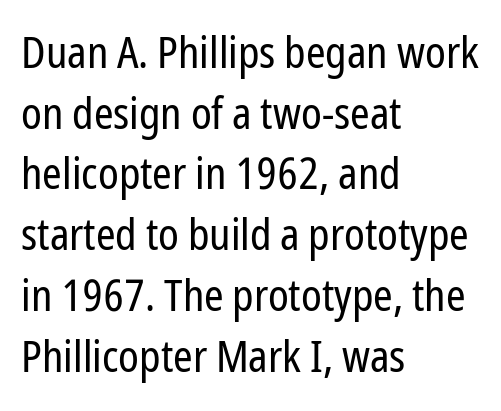
Q: Is the text bold? A: No.
Q: Is the text italic (slanted)? A: No, it is upright.
Q: Is the typeface a serif or a sans-serif typeface? A: Sans-serif.
Q: Is the text underlined? A: No.
Q: How is the paragraph aligned? A: Left-aligned.
Q: Is the spacing between letters normal or unusually wide? A: Normal.
Q: Is the spacing between lines tight, normal or loose? A: Normal.
Q: Width (condensed, normal, or wide)? A: Condensed.
Q: Stroke contrast? A: Low.
Q: x-height? A: Medium.
Q: Monospaced? A: No.
